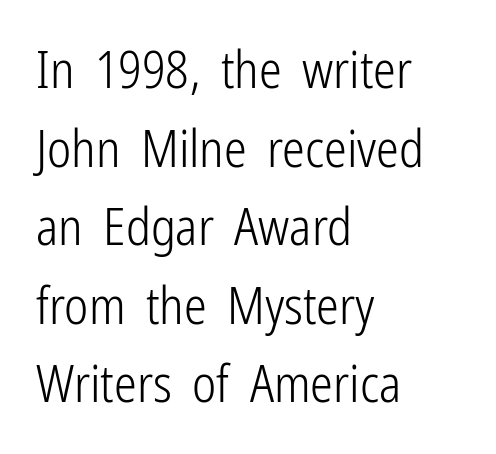
Q: Is the text bold? A: No.
Q: Is the text italic (slanted)? A: No, it is upright.
Q: Is the typeface a serif or a sans-serif typeface? A: Sans-serif.
Q: Is the text underlined? A: No.
Q: How is the paragraph aligned? A: Left-aligned.
Q: Is the spacing between letters normal or unusually wide? A: Normal.
Q: Is the spacing between lines tight, normal or loose? A: Normal.
Q: Width (condensed, normal, or wide)? A: Condensed.
Q: Stroke contrast? A: Low.
Q: x-height? A: Medium.
Q: Monospaced? A: No.
